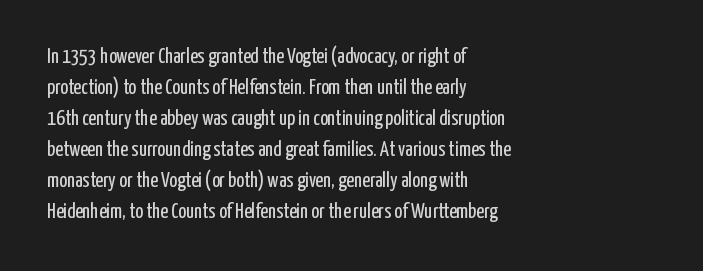
No chunkiness to these letters — they're not bold. The area under the type is left untouched. This rendering uses left alignment, leaving the right contour irregular. The font's upright variant was chosen for this text. Compared with typical body copy, the letter spacing here is the same.
